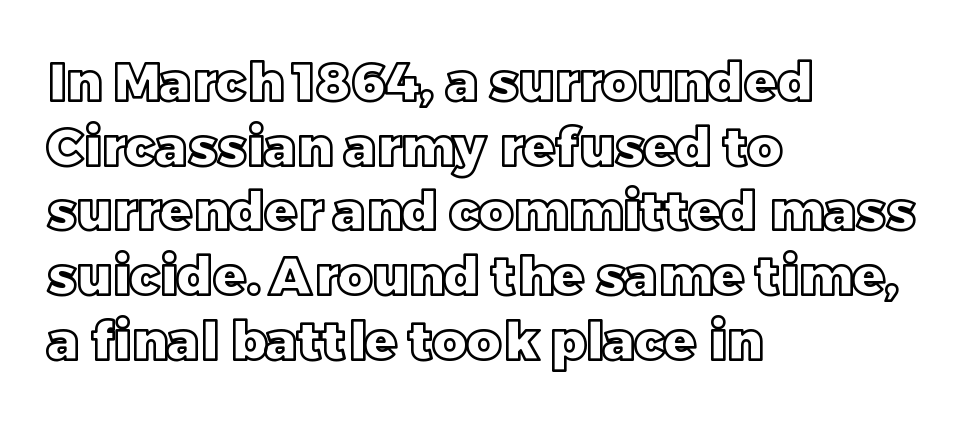
These lines are rendered in a variable-pitch font. Plain, unruled lines of type. Posture: upright roman. These lines stack with their left ends in a neat column. Does extra space separate the letters? No, they use regular spacing.
